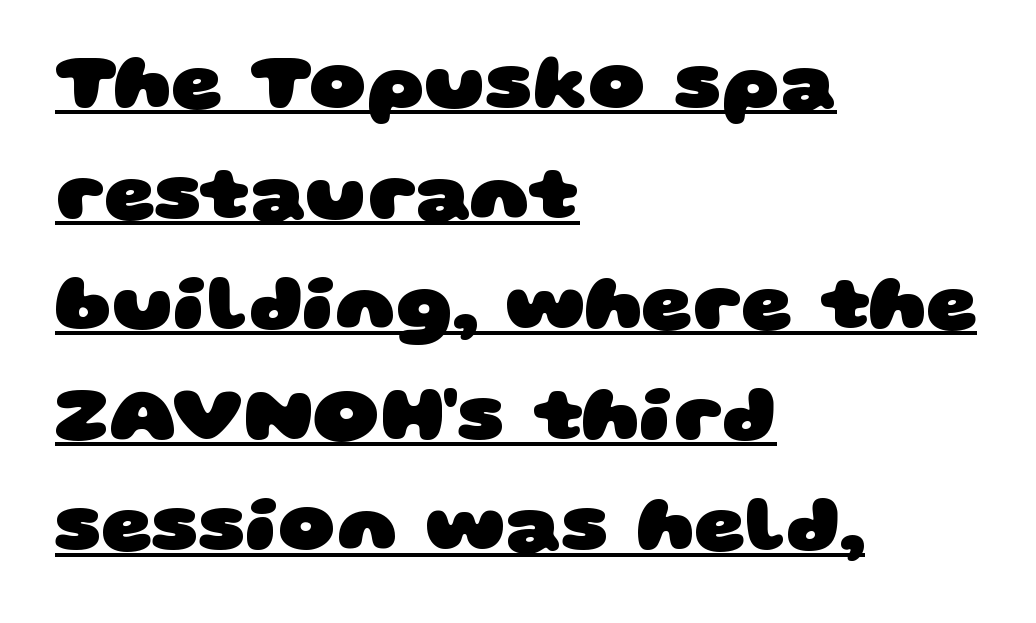
Q: Is the text bold? A: Yes.
Q: Is the typeface a serif or a sans-serif typeface? A: Sans-serif.
Q: Is the text underlined? A: Yes.
Q: How is the paragraph aligned? A: Left-aligned.
Q: Is the spacing between letters normal or unusually wide? A: Normal.
Q: Is the spacing between lines tight, normal or loose? A: Normal.
Q: Width (condensed, normal, or wide)? A: Wide.
Q: Stroke contrast? A: Low.
Q: x-height? A: Large.
Q: Monospaced? A: No.
